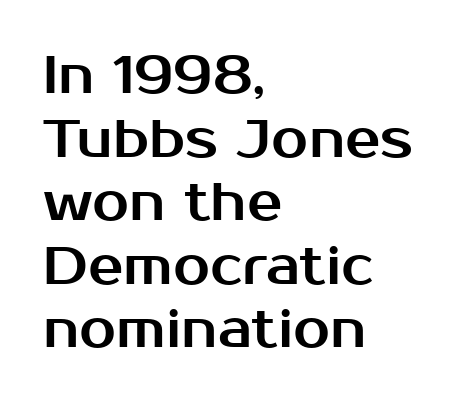
{"serif": "no", "italic": "no", "width": "normal", "stroke_contrast": "medium", "x_height": "medium", "monospaced": "no", "underline": "no", "align": "left", "line_spacing_ratio": 1.2, "letter_spacing": "normal", "letter_spacing_em": 0.0, "glyph_px": 53}
